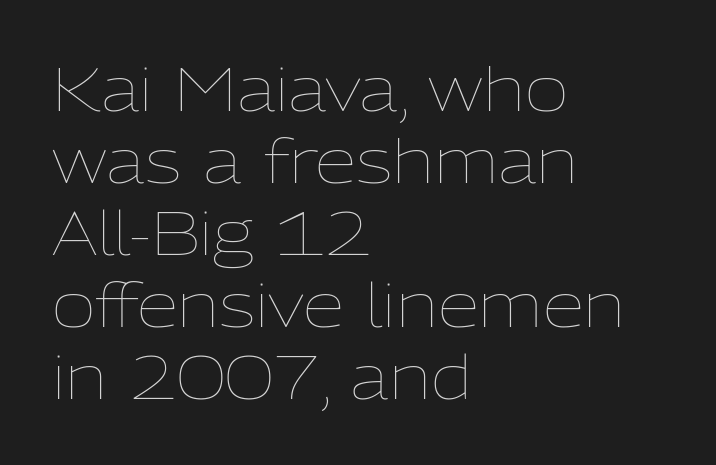
Q: Is the text bold? A: No.
Q: Is the text italic (slanted)? A: No, it is upright.
Q: Is the text underlined? A: No.
Q: How is the paragraph aligned? A: Left-aligned.
Q: Is the spacing between letters normal or unusually wide? A: Normal.
Q: Width (condensed, normal, or wide)? A: Normal.
Q: Stroke contrast? A: Low.
Q: x-height? A: Medium.
Q: Monospaced? A: No.
